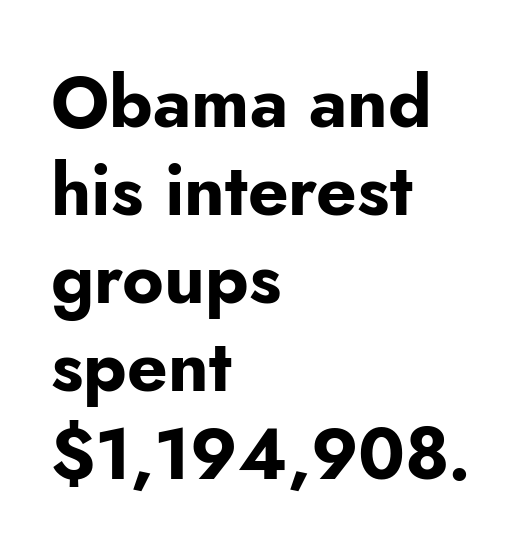
Q: Is the text bold? A: Yes.
Q: Is the text italic (slanted)? A: No, it is upright.
Q: Is the typeface a serif or a sans-serif typeface? A: Sans-serif.
Q: Is the text underlined? A: No.
Q: How is the paragraph aligned? A: Left-aligned.
Q: Is the spacing between letters normal or unusually wide? A: Normal.
Q: Width (condensed, normal, or wide)? A: Normal.
Q: Stroke contrast? A: Low.
Q: x-height? A: Small.
Q: Monospaced? A: No.
